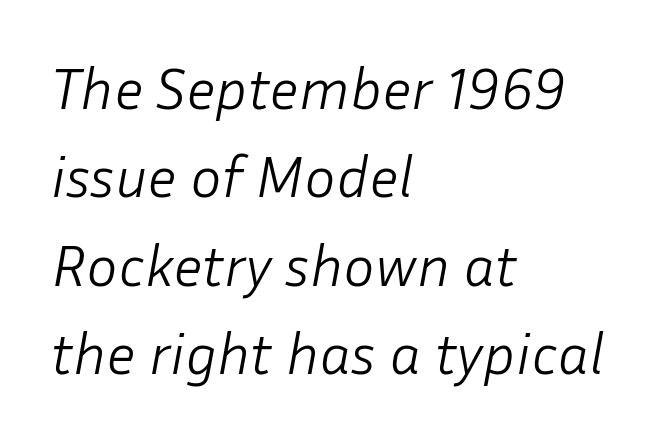
The image shows 59 px light type, italic (leaning right); set left-aligned, normal line spacing (1.5x), normal letter spacing, not underlined; low stroke contrast and a medium x-height.
